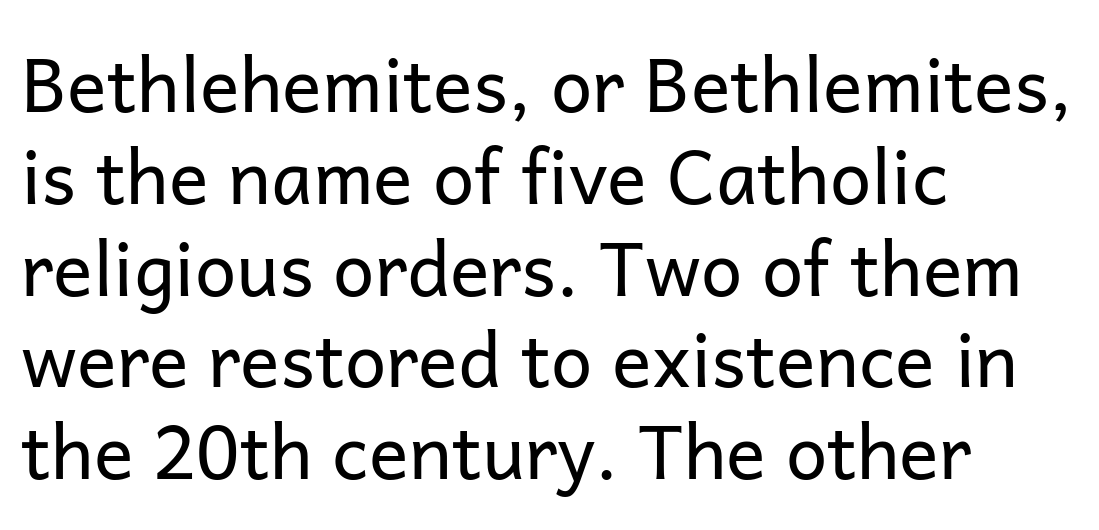
{"serif": "no", "italic": "no", "bold": "no", "weight": "regular", "width": "normal", "stroke_contrast": "low", "x_height": "medium", "monospaced": "no", "underline": "no", "align": "left", "line_spacing_ratio": 1.24, "letter_spacing": "normal", "letter_spacing_em": 0.0, "glyph_px": 74}
